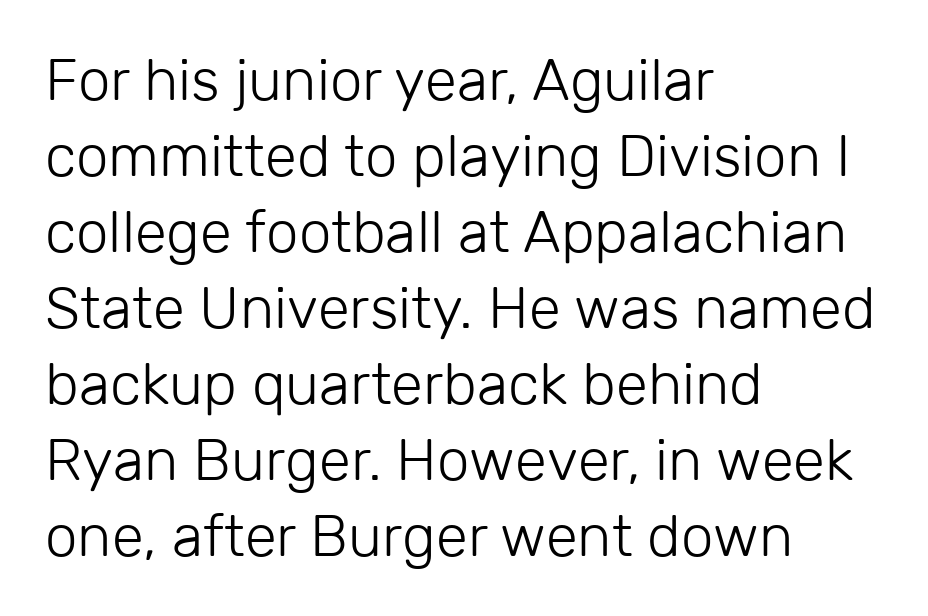
The image shows 58 px light sans-serif type, upright; set left-aligned, normal line spacing (1.31x), normal letter spacing, not underlined; low stroke contrast and a medium x-height.
